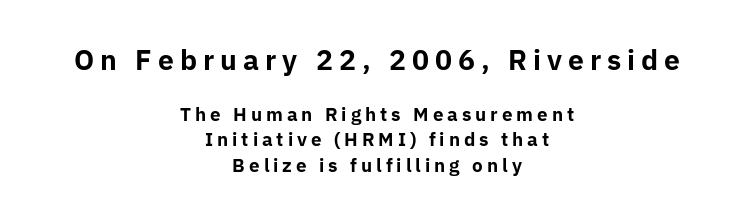
The words here are not underlined. Honestly, the letter spacing is so wide it's the main thing you notice. These lines carry a lot of weight — the face is fully bold. Is the lower block the larger one? No — the upper block carries the bigger type.
